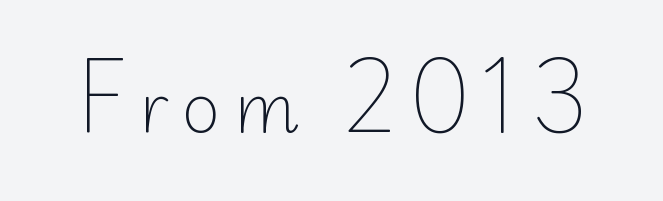
{"serif": "no", "italic": "no", "bold": "no", "weight": "light", "width": "normal", "stroke_contrast": "low", "x_height": "small", "monospaced": "no", "underline": "no", "glyph_px": 67}
